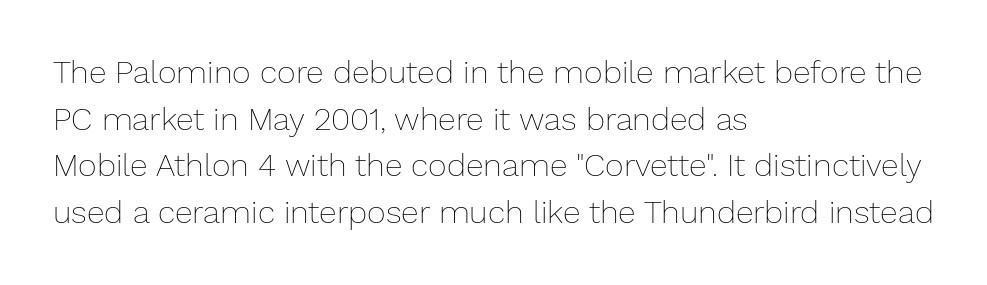
No word sits above an underline. Is this a heavy cut? Hardly; it is regular or lighter. Horizontal bands of white between lines are of average thickness. The rendering uses natural spacing where letterforms have individual widths. This sample is left-justified, so line endings fall wherever the words run out.
